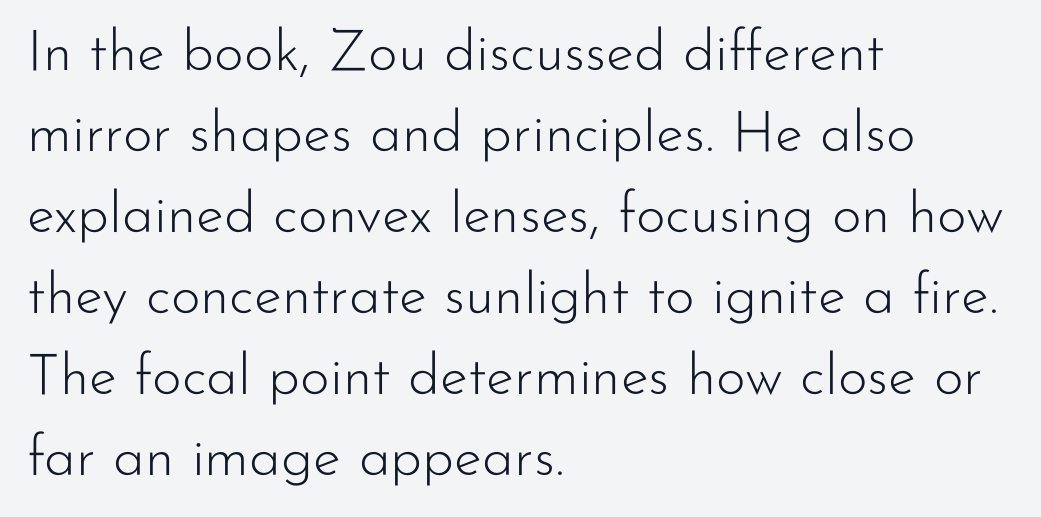
The image shows 57 px light sans-serif type, upright; set left-aligned, normal line spacing (1.42x), normal letter spacing, not underlined; low stroke contrast and a small x-height.
